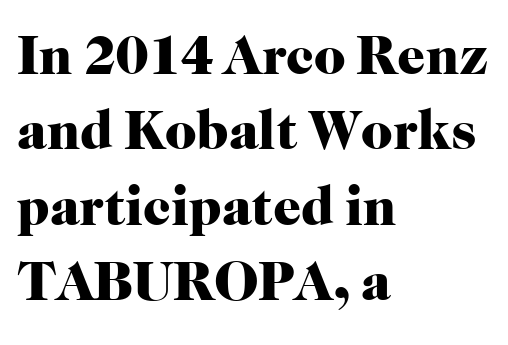
Spacing verdict: proportional, widths tailored to each character. Type without underlining. Tracking value appears to be zero — textbook default spacing. A classic flush-left, rag-right setting is used for this passage. Tall strokes in this sample are plumb rather than angled.
